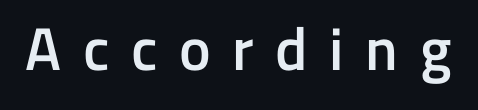
{"serif": "no", "italic": "no", "bold": "semi", "weight": "semibold", "width": "normal", "stroke_contrast": "low", "x_height": "medium", "monospaced": "no", "underline": "no", "letter_spacing": "wide", "letter_spacing_em": 0.36, "glyph_px": 60}
